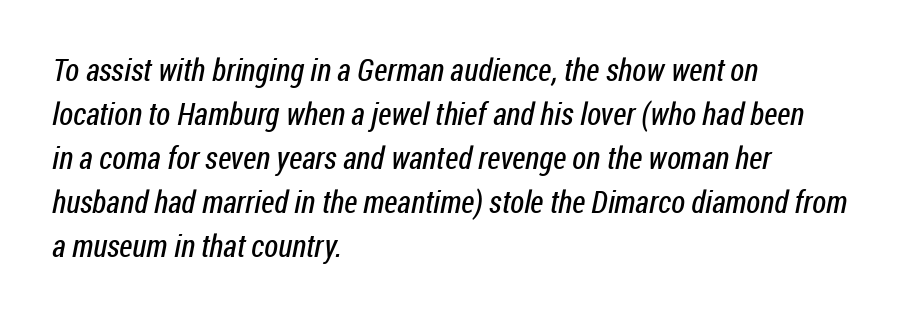
The image shows 31 px regular-weight, condensed sans-serif type; set left-aligned, normal line spacing (1.42x), normal letter spacing, not underlined; low stroke contrast and a medium x-height.
